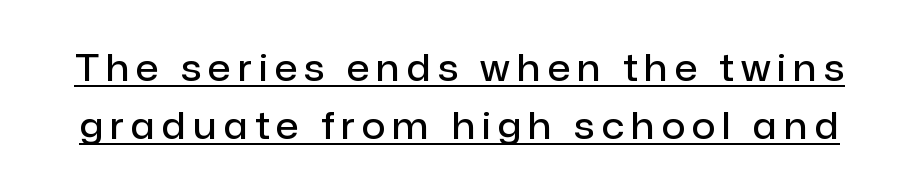
The image shows 37 px semibold sans-serif type, upright; set normal line spacing (1.58x), underlined; low stroke contrast and a medium x-height.
